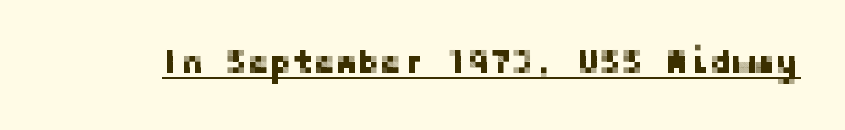
Every character sits straight up, as roman type does. Grotesque or geometric, the face here clearly has no serifs. Words appear dense and cohesive because spacing is normal. Compared with undecorated copy, this sample adds a rule below the words.
